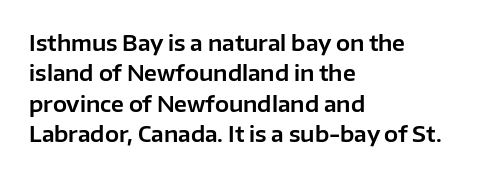
A bare baseline throughout the passage. This rendering uses left alignment, leaving the right contour irregular. Vertical strokes here are truly vertical. Glyph-to-glyph distance matches everyday printed text. If you measured baseline to baseline, you'd find a middling distance.
